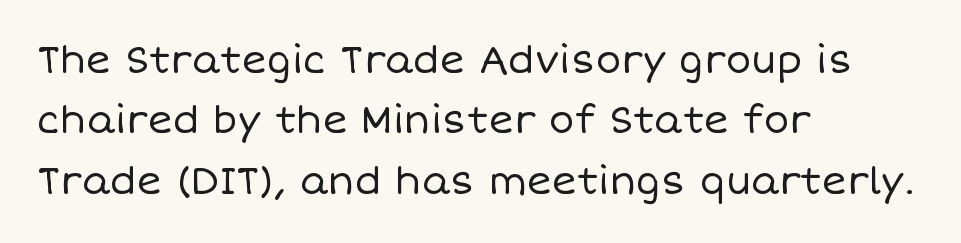
The text block is weighted toward the left margin, trailing off unevenly rightward. Is the stroke heavy? The answer is a plain regular-or-lighter. The zone under the glyphs is completely vacant. A typesetter would call this leading conventional body-copy spacing.
